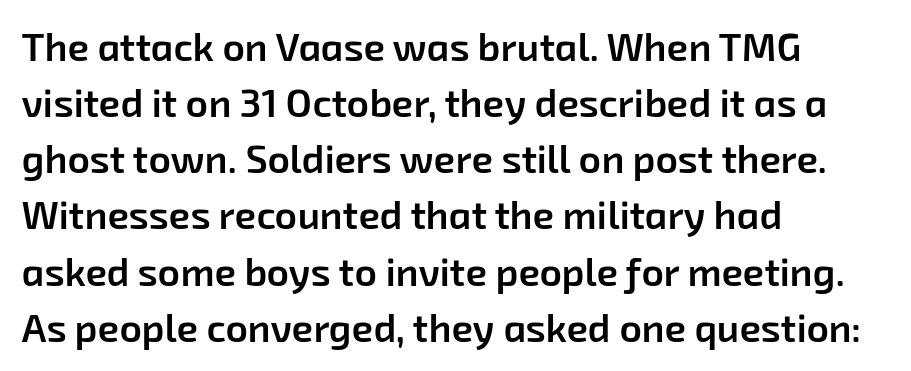
The image shows 39 px semibold sans-serif type; set left-aligned, normal line spacing (1.44x), normal letter spacing, not underlined; low stroke contrast and a medium x-height.
